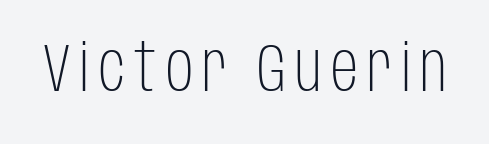
{"serif": "no", "italic": "no", "bold": "no", "weight": "light", "width": "condensed", "stroke_contrast": "low", "x_height": "large", "monospaced": "no", "underline": "no", "glyph_px": 68}
